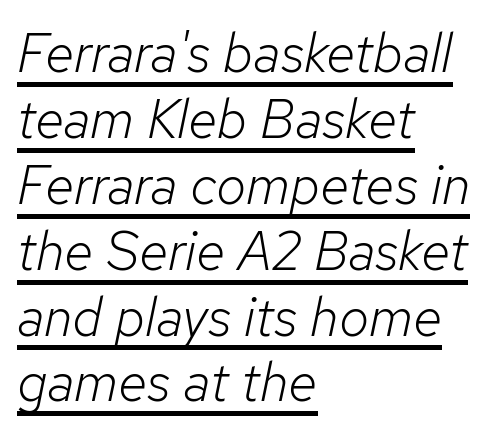
In designer terms, the underline attribute is active on this setting. Standard letterfit; no display-style spreading of the glyphs. The face used here has a pronounced slope to its letters. Bold? No — there's no thickening of the strokes. All the whitespace from short lines collects on the right.
